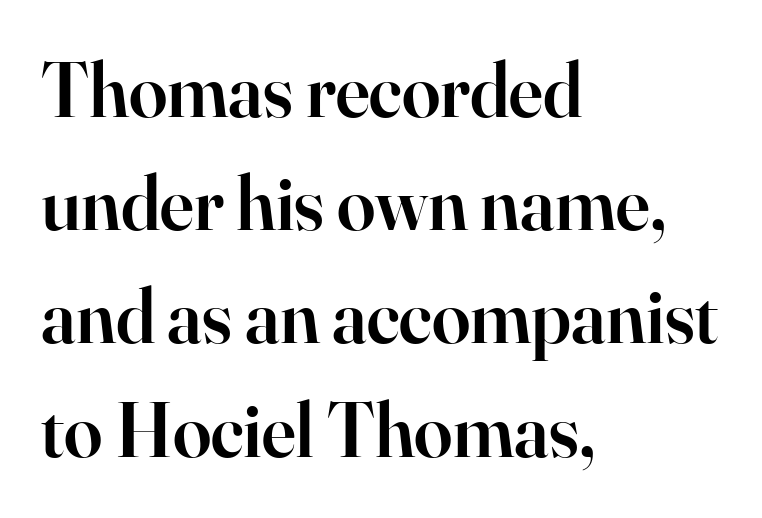
Interline gaps are of average width in this sample. Lines of text with bare space underneath. Posture: straight, roman, zero tilt. A classic flush-left, rag-right setting is used for this passage.
